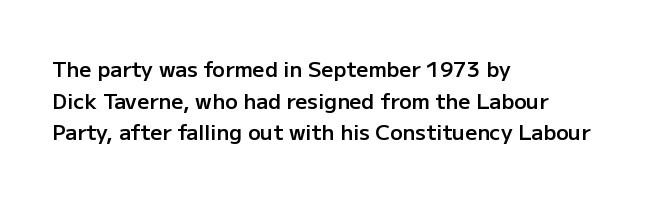
The image shows 21 px text type, upright; set left-aligned, normal line spacing (1.51x), normal letter spacing, not underlined.
